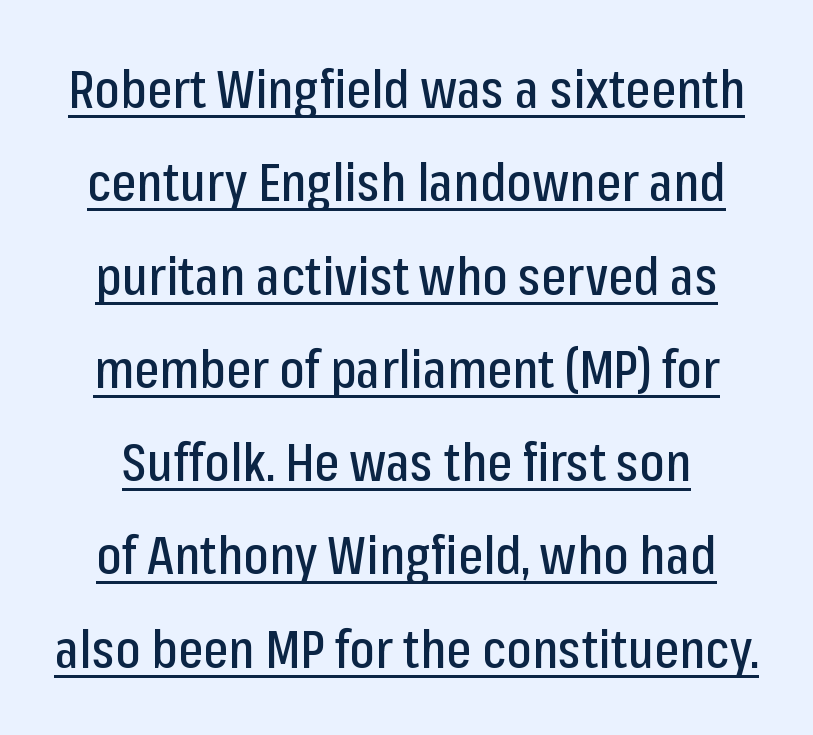
The image shows 53 px condensed sans-serif type, upright; set line spacing 1.76x, normal letter spacing, underlined; low stroke contrast and a medium x-height.
